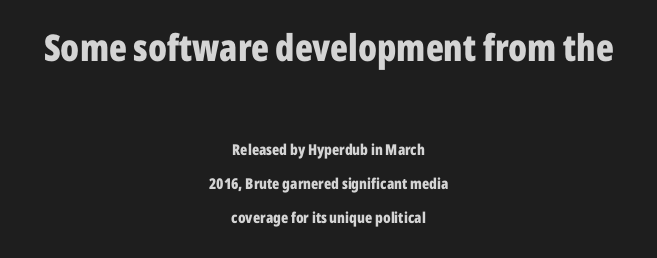
The image shows 37 px bold, condensed sans-serif type, upright; set centered, loose line spacing (2.28x), normal letter spacing, not underlined; the first (top) block is 2.47x larger; low stroke contrast and a medium x-height.
